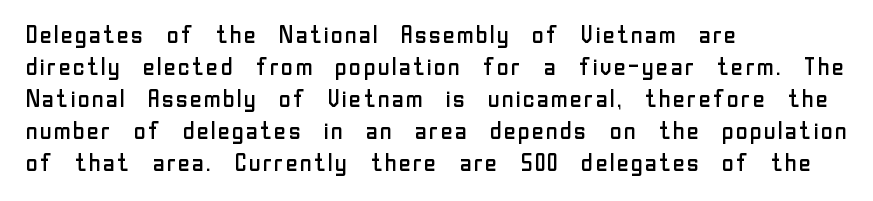
The image shows 24 px text type, upright; set left-aligned, normal line spacing (1.33x), normal letter spacing, not underlined.
